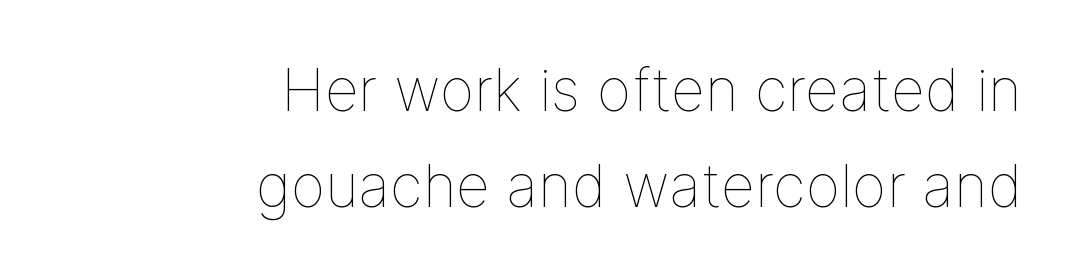
A typesetter would call this proportional, since set widths differ per character. Beneath every word, the page is bare. Posture: vertical. Stroke mass is kept to a normal reading level or below. Does the copy run flush right? Yes — the right margin is perfectly even.
